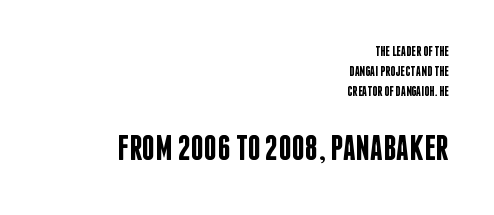
The image shows 36 px semibold, condensed sans-serif type, upright; set right-aligned, normal line spacing (1.42x), normal letter spacing, not underlined; the second (bottom) block is 2.57x larger; low stroke contrast and a large x-height.
